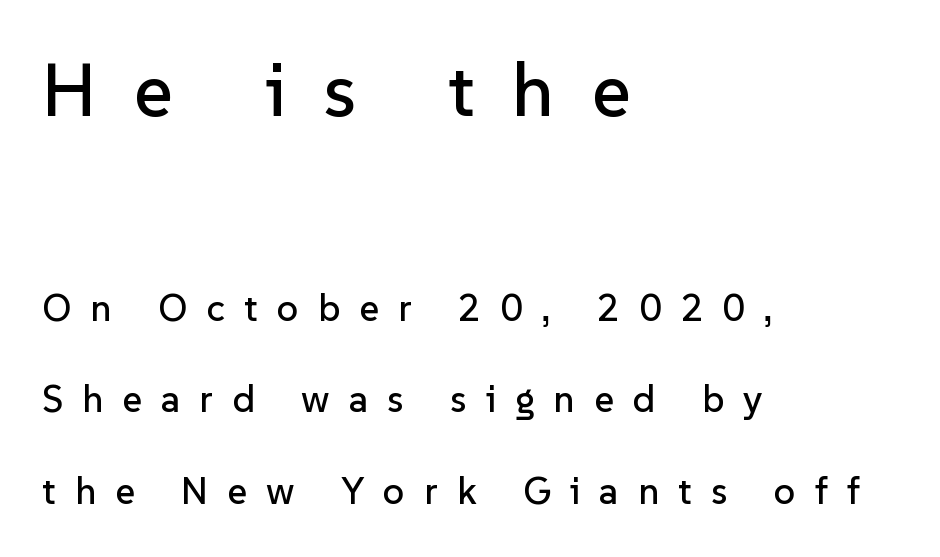
Q: Is the text italic (slanted)? A: No, it is upright.
Q: Is the typeface a serif or a sans-serif typeface? A: Sans-serif.
Q: Is the text underlined? A: No.
Q: How is the paragraph aligned? A: Left-aligned.
Q: Is the spacing between letters normal or unusually wide? A: Unusually wide.
Q: Is the spacing between lines tight, normal or loose? A: Loose.
Q: Which block of text is set in a larger size, the first (top) or the second (bottom)? A: The first (top) one.
Q: Width (condensed, normal, or wide)? A: Normal.
Q: Stroke contrast? A: Low.
Q: x-height? A: Medium.
Q: Monospaced? A: No.
